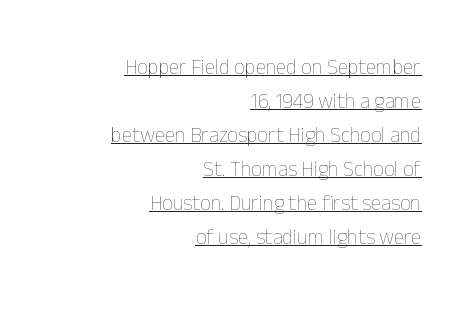
Q: Is the text bold? A: No.
Q: Is the text italic (slanted)? A: No, it is upright.
Q: Is the text underlined? A: Yes.
Q: How is the paragraph aligned? A: Right-aligned.
Q: Is the spacing between letters normal or unusually wide? A: Normal.
Q: Is the spacing between lines tight, normal or loose? A: Normal.
